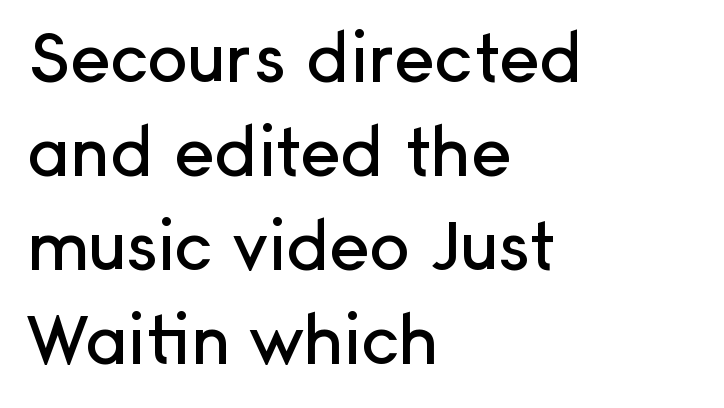
{"serif": "no", "italic": "no", "width": "normal", "stroke_contrast": "low", "x_height": "medium", "monospaced": "no", "underline": "no", "align": "left", "line_spacing": "normal", "line_spacing_ratio": 1.38, "letter_spacing": "normal", "letter_spacing_em": 0.0, "glyph_px": 68}
